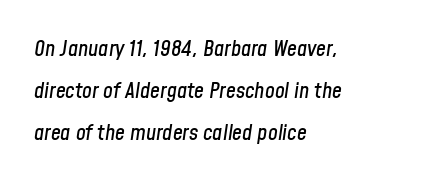
Q: Is the text italic (slanted)? A: Yes, it leans right by about 8 degrees.
Q: Is the text underlined? A: No.
Q: How is the paragraph aligned? A: Left-aligned.
Q: Is the spacing between letters normal or unusually wide? A: Normal.
Q: Is the spacing between lines tight, normal or loose? A: Loose.
